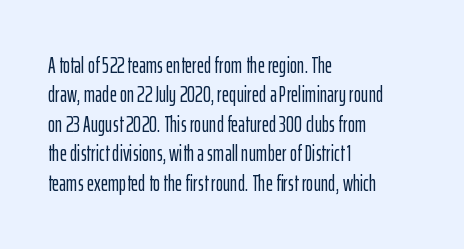
Reading down the block, your eye returns to a fixed left position each line. The type sits square on the baseline with zero lean. The space directly below the letters is spotless. Notice how descenders clear the ascenders below comfortably — that's standard leading. Each word holds together tightly as a unit, with standard inter-letter gaps.
